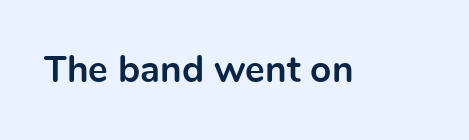
Q: Is the text bold? A: Yes.
Q: Is the text italic (slanted)? A: No, it is upright.
Q: Is the typeface a serif or a sans-serif typeface? A: Sans-serif.
Q: Is the text underlined? A: No.
Q: Is the spacing between letters normal or unusually wide? A: Normal.
Q: Width (condensed, normal, or wide)? A: Normal.
Q: x-height? A: Medium.
Q: Monospaced? A: No.
